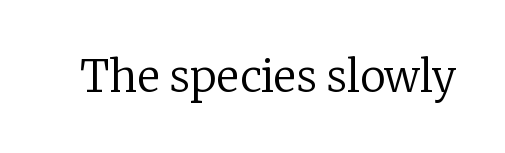
Unlike italic type, these characters show no tilt at all. Beneath every word, the page is bare. Proportional: the letters do not fall into vertical columns. The type family on display is of the serif kind. Stems and bowls with no extra thickness — not bold. Each word holds together tightly as a unit, with standard inter-letter gaps.
